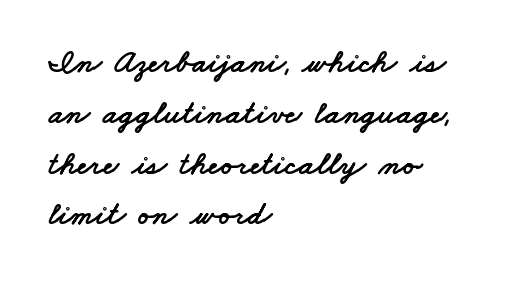
{"serif": "no", "width": "wide", "stroke_contrast": "low", "x_height": "small", "monospaced": "no", "underline": "no", "align": "left", "line_spacing": "normal", "line_spacing_ratio": 1.54, "letter_spacing": "normal", "letter_spacing_em": 0.0, "glyph_px": 33}
